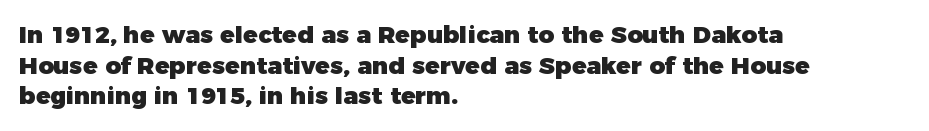
The image shows 24 px bold type, upright; set left-aligned, normal line spacing (1.28x), normal letter spacing, not underlined.
